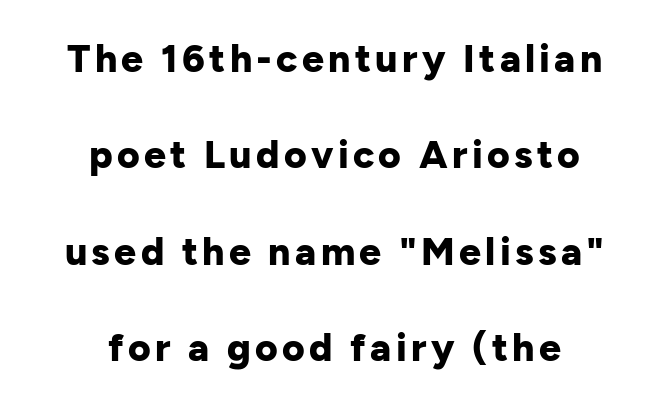
Q: Is the text bold? A: Yes.
Q: Is the text italic (slanted)? A: No, it is upright.
Q: Is the typeface a serif or a sans-serif typeface? A: Sans-serif.
Q: Is the text underlined? A: No.
Q: How is the paragraph aligned? A: Centered.
Q: Is the spacing between lines tight, normal or loose? A: Loose.
Q: Width (condensed, normal, or wide)? A: Normal.
Q: Stroke contrast? A: Low.
Q: x-height? A: Medium.
Q: Monospaced? A: No.
